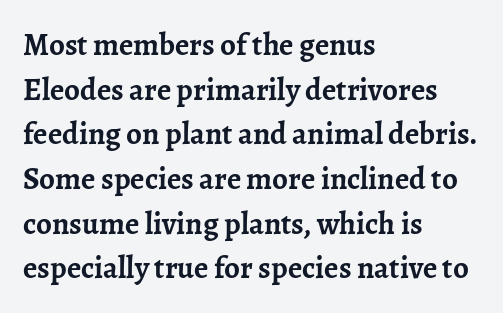
Do the letters lean? They stand straight. Leading: standard. Teacher's note: observe the even left margin — that is flush-left alignment. Honestly, there is no underline to notice here at all.
